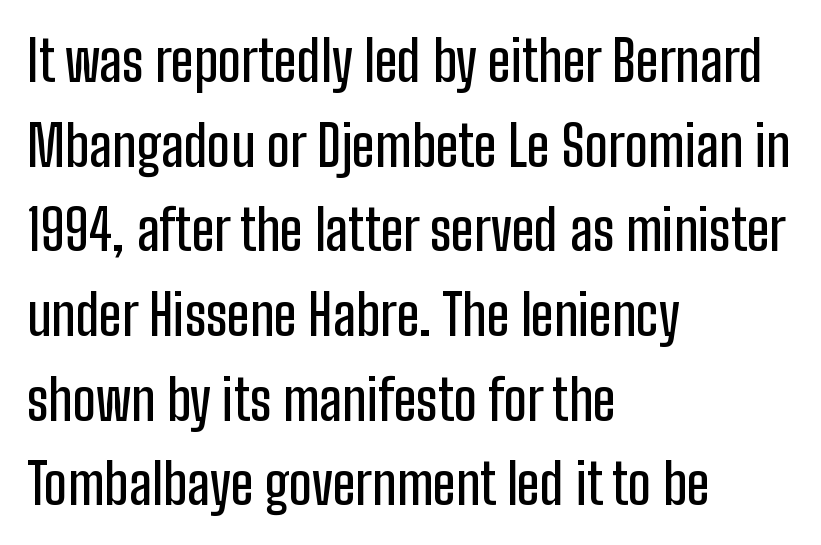
Q: Is the text italic (slanted)? A: No, it is upright.
Q: Is the typeface a serif or a sans-serif typeface? A: Sans-serif.
Q: Is the text underlined? A: No.
Q: How is the paragraph aligned? A: Left-aligned.
Q: Is the spacing between letters normal or unusually wide? A: Normal.
Q: Is the spacing between lines tight, normal or loose? A: Normal.
Q: Width (condensed, normal, or wide)? A: Condensed.
Q: Stroke contrast? A: Low.
Q: x-height? A: Medium.
Q: Monospaced? A: No.
